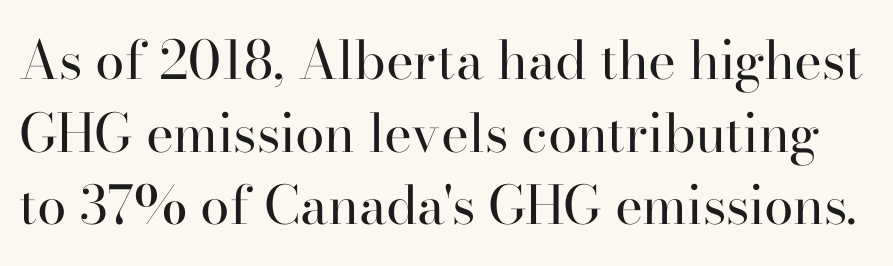
The image shows 53 px regular-weight serif type, upright; set normal line spacing (1.37x), normal letter spacing, not underlined; high stroke contrast and a small x-height.
